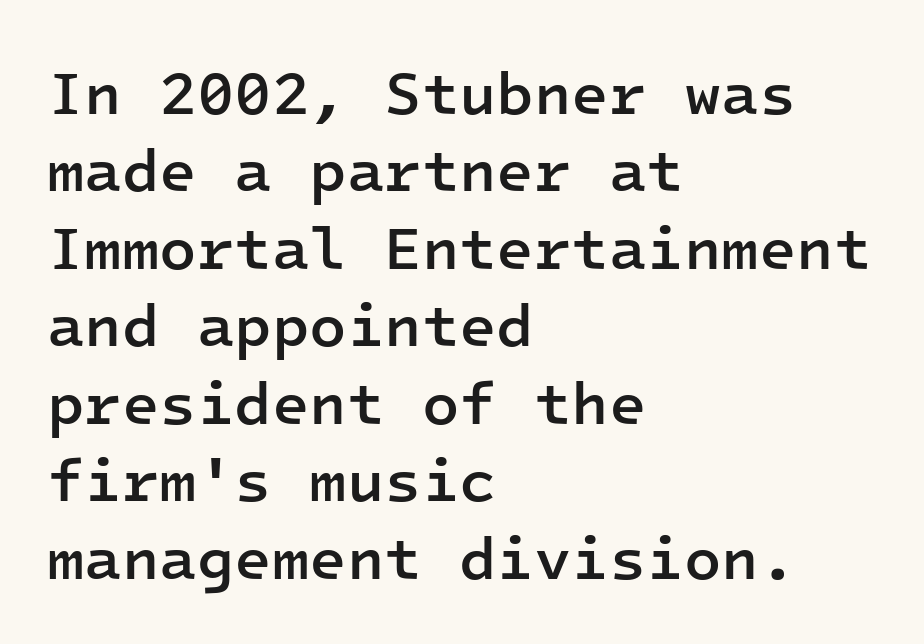
The image shows 61 px semibold sans-serif type, upright, monospaced; set left-aligned, normal line spacing (1.27x), normal letter spacing, not underlined; low stroke contrast and a medium x-height.
